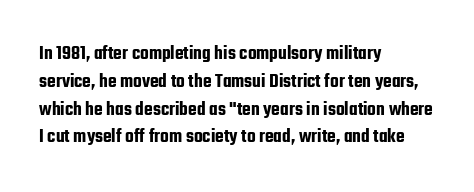
Ordinary non-slanted type is in use. If you drew a ruler down the left edge, every line would touch it. Underlining? Definitely not there. Rows of type keep a routine distance in the vertical direction. Observe the ordinary spacing: letters are neighbours, not strangers.
